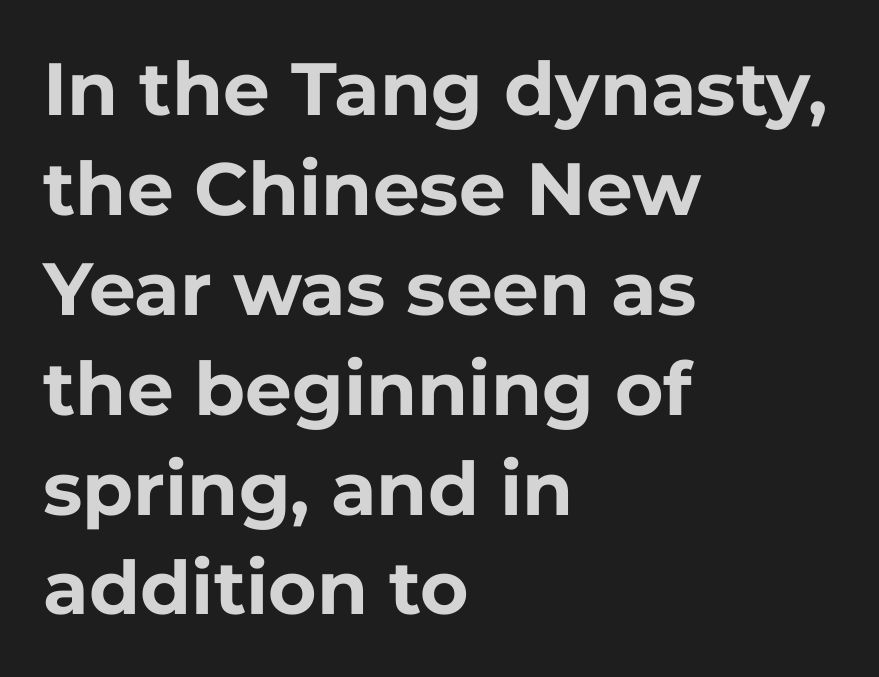
Character widths vary here, with narrow letters taking less room than wide ones. This rendering leaves character spacing at its baseline value. The string is rendered with underlining switched off. Every character sits straight up, as roman type does. The letters carry no serifs — their stems end cleanly without finishing strokes.
